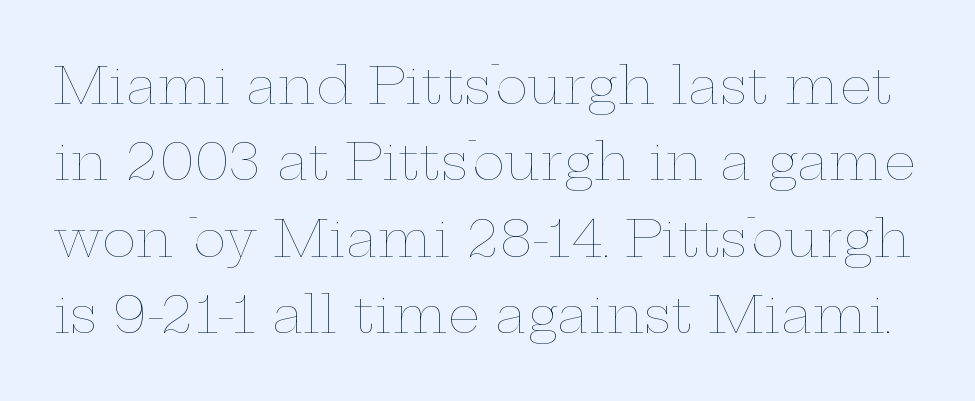
The image shows 51 px thin, wide type, upright; set normal line spacing (1.5x), normal letter spacing, not underlined; low stroke contrast and a medium x-height.
